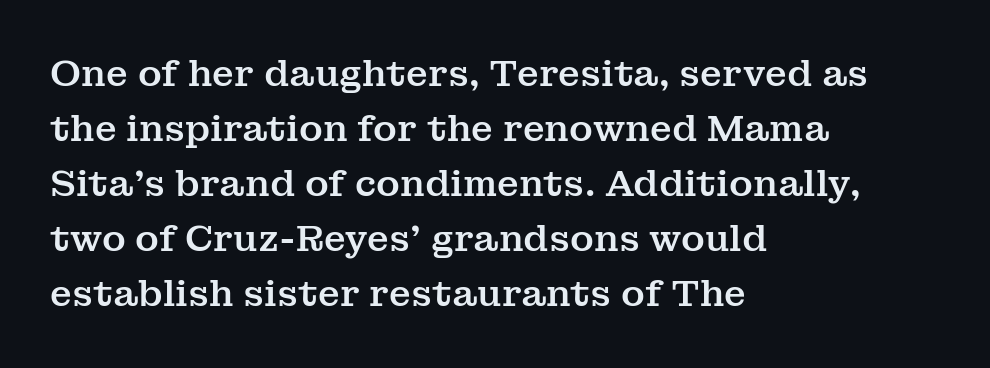
{"serif": "yes", "italic": "no", "width": "normal", "stroke_contrast": "medium", "x_height": "medium", "monospaced": "no", "underline": "no", "align": "left", "line_spacing": "normal", "line_spacing_ratio": 1.53, "letter_spacing": "normal", "letter_spacing_em": 0.0, "glyph_px": 36}
